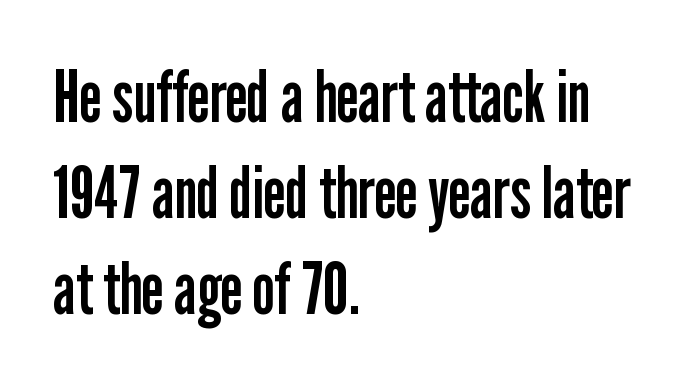
Q: Is the text bold? A: No.
Q: Is the text italic (slanted)? A: No, it is upright.
Q: Is the typeface a serif or a sans-serif typeface? A: Sans-serif.
Q: Is the text underlined? A: No.
Q: How is the paragraph aligned? A: Left-aligned.
Q: Is the spacing between letters normal or unusually wide? A: Normal.
Q: Is the spacing between lines tight, normal or loose? A: Normal.
Q: Width (condensed, normal, or wide)? A: Condensed.
Q: Stroke contrast? A: Low.
Q: x-height? A: Medium.
Q: Monospaced? A: No.
